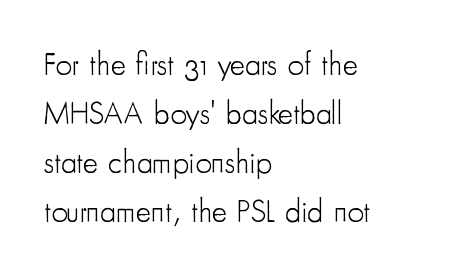
{"serif": "no", "italic": "no", "bold": "no", "weight": "light", "width": "condensed", "stroke_contrast": "low", "x_height": "small", "monospaced": "no", "underline": "no", "align": "left", "line_spacing": "normal", "line_spacing_ratio": 1.53, "letter_spacing": "normal", "letter_spacing_em": 0.0, "glyph_px": 32}
